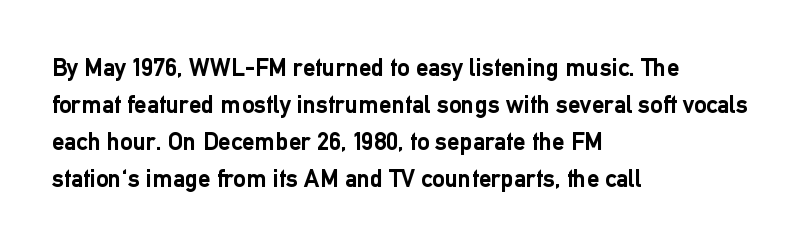
Horizontally, the lines are justified to the leading edge only. These words are printed bold, with thick strokes throughout. These lines sit exactly where default settings would place them. Every character sits straight up, as roman type does. Beneath every word, the page is bare.
